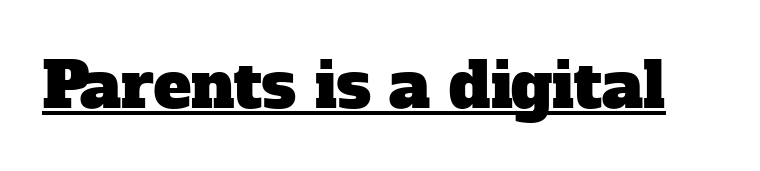
{"serif": "yes", "width": "normal", "stroke_contrast": "low", "x_height": "medium", "monospaced": "no", "underline": "yes", "letter_spacing": "normal", "letter_spacing_em": 0.0, "glyph_px": 63}
